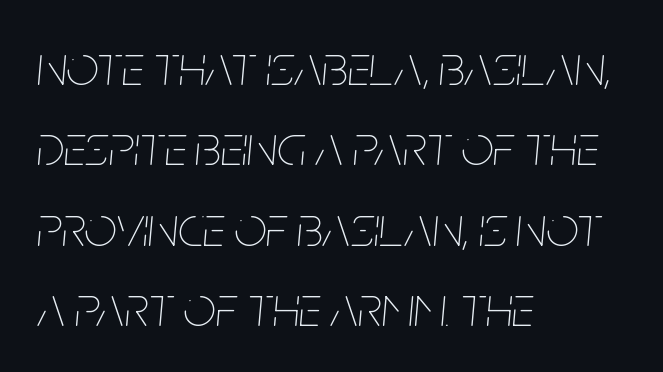
The image shows 57 px thin, condensed type, italic (leaning right); set left-aligned, normal line spacing (1.41x), normal letter spacing, not underlined; low stroke contrast and a large x-height.
